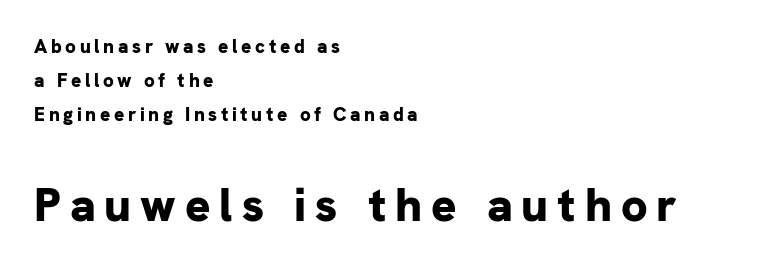
{"serif": "no", "italic": "no", "bold": "yes", "weight": "bold", "width": "normal", "stroke_contrast": "low", "x_height": "medium", "monospaced": "no", "underline": "no", "align": "left", "line_spacing_ratio": 1.8, "larger_block": "second", "size_ratio": 2.47, "glyph_px": 47}
